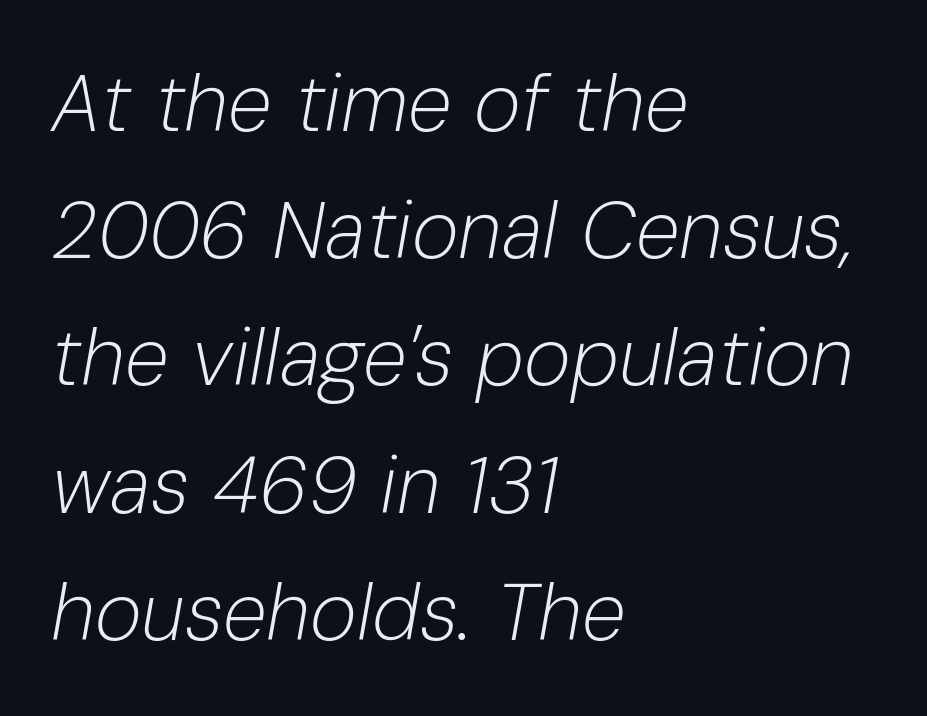
{"italic": "yes", "lean": "right", "slant_degrees": 10, "bold": "no", "weight": "light", "width": "normal", "stroke_contrast": "low", "x_height": "medium", "monospaced": "no", "underline": "no", "align": "left", "line_spacing": "normal", "line_spacing_ratio": 1.59, "letter_spacing": "normal", "letter_spacing_em": 0.0, "glyph_px": 80}
